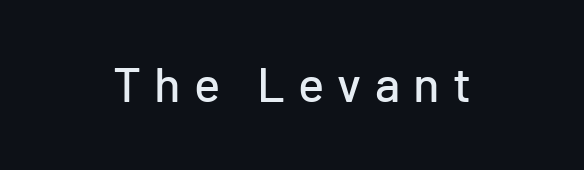
The image shows 49 px sans-serif type, upright; set centered, unusually wide letter spacing (+0.27 em), not underlined; low stroke contrast and a medium x-height.
